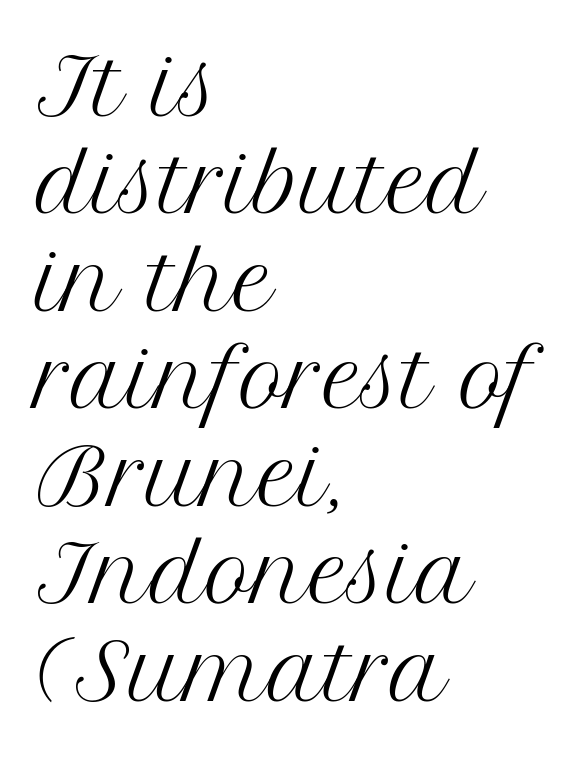
Q: Is the text bold? A: No.
Q: Is the text italic (slanted)? A: Yes.
Q: Is the text underlined? A: No.
Q: How is the paragraph aligned? A: Left-aligned.
Q: Is the spacing between letters normal or unusually wide? A: Normal.
Q: Is the spacing between lines tight, normal or loose? A: Normal.
Q: Width (condensed, normal, or wide)? A: Normal.
Q: Stroke contrast? A: Medium.
Q: x-height? A: Medium.
Q: Monospaced? A: No.
